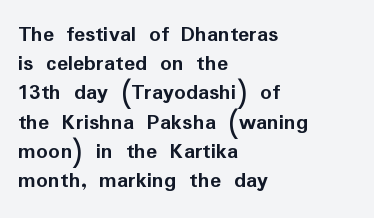
Is the block centered? No — it sits flush against the left margin. Strong, thick strokes mark this as bold type. Plain, unruled lines of type. Nothing unusual about the tracking: characters are spaced as the font intends. When letters stand straight like this, we call the style roman or upright. One glance says typical: line gaps are just what's usual.
